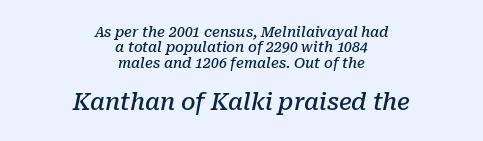
The image shows 23 px text type, italic (leaning right); set centered, tight line spacing (1.09x), normal letter spacing, not underlined; the second (bottom) block is 1.64x larger.
